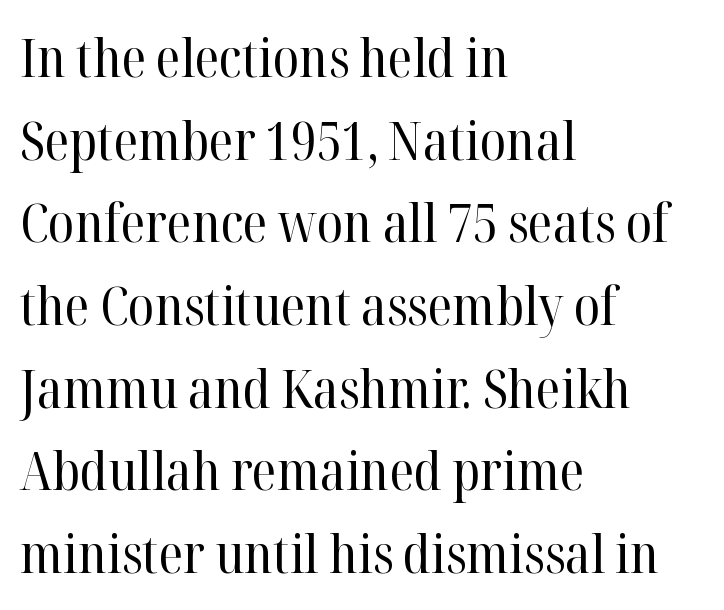
Is the block centered? No — it sits flush against the left margin. Decoration check: the copy has no underline. The type family on display is of the serif kind. The gaps between neighbouring characters are ordinary and unremarkable. Counters stay open thanks to moderate or lighter strokes. Every character sits straight up, as roman type does.
